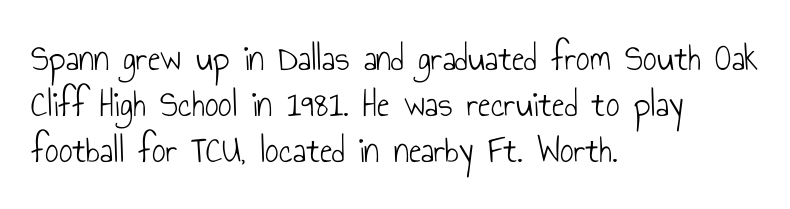
The font is comparable to plain body text, perhaps lighter. This rendering features lettering with no underline. Look at the tracking — it's just the regular setting, nothing added. Varying glyph widths throughout — classic text-font behaviour. This is roman type, the default non-slanted kind. Unlike a traditional serif, this face leaves its strokes unadorned.
